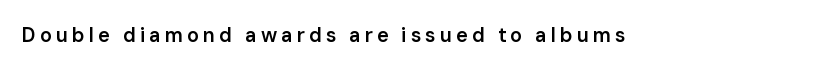
This is roman type, the default non-slanted kind. Quick note: underline off. You could only call the tracking loose — the letters float apart. The font is running at a semibold setting, under full bold.
